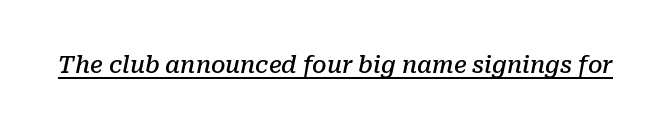
Q: Is the text bold? A: Semi-bold.
Q: Is the text italic (slanted)? A: Yes, it leans right by about 10 degrees.
Q: Is the text underlined? A: Yes.
Q: Is the spacing between letters normal or unusually wide? A: Normal.
